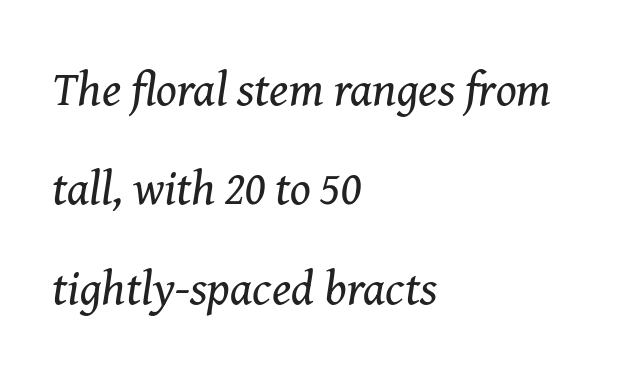
{"serif": "yes", "italic": "yes", "lean": "right", "slant_degrees": 8, "bold": "no", "weight": "regular", "width": "normal", "stroke_contrast": "medium", "x_height": "medium", "monospaced": "no", "underline": "no", "align": "left", "line_spacing": "loose", "line_spacing_ratio": 2.07, "letter_spacing": "normal", "letter_spacing_em": 0.0, "glyph_px": 48}
